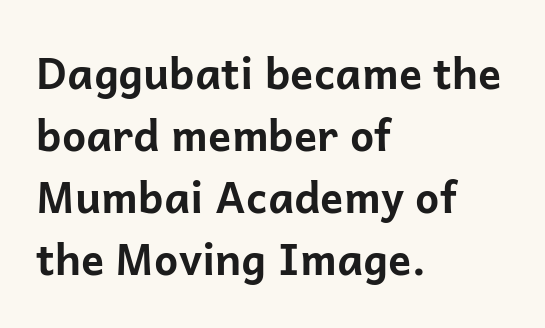
{"serif": "no", "italic": "no", "bold": "yes", "weight": "bold", "width": "normal", "stroke_contrast": "low", "x_height": "medium", "monospaced": "no", "underline": "no", "align": "left", "line_spacing": "normal", "line_spacing_ratio": 1.44, "letter_spacing": "normal", "letter_spacing_em": 0.0, "glyph_px": 43}
